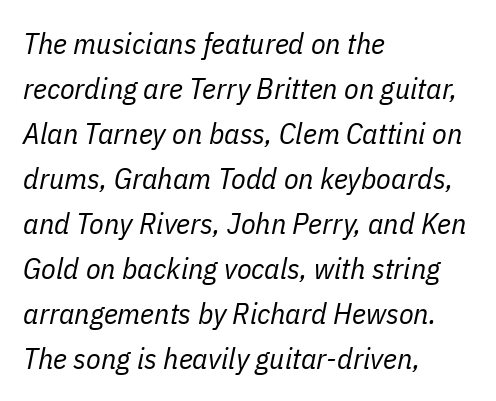
Caption: face not bold, strokes unweighted. Words float on clear page, feet unadorned. What's the leading like? Ordinary, nothing unusual. Teacher's note: observe the even left margin — that is flush-left alignment. Honestly, the letter spacing is just normal — you wouldn't notice it.
